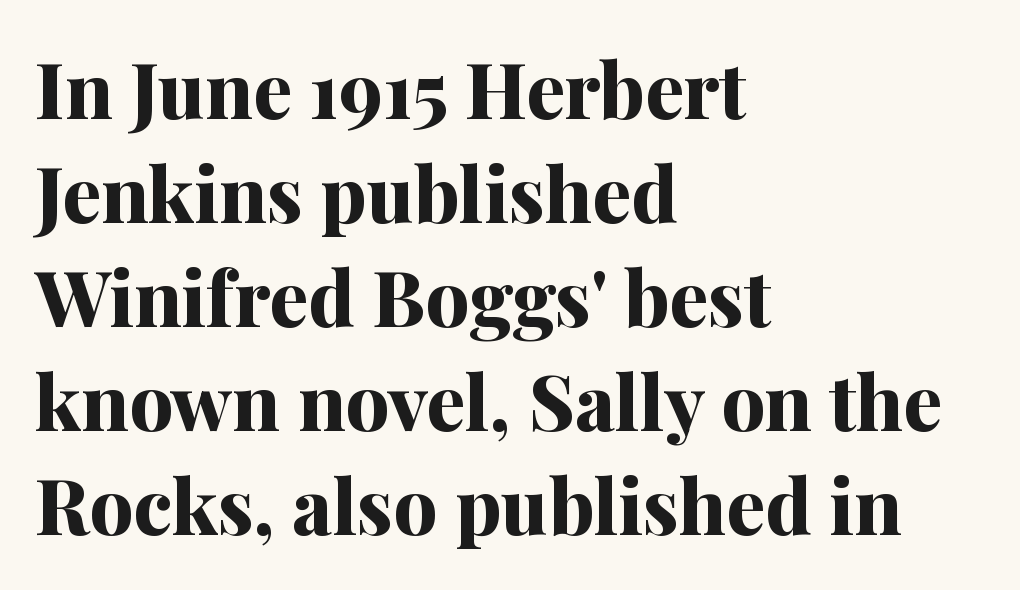
Q: Is the text bold? A: Yes.
Q: Is the text italic (slanted)? A: No, it is upright.
Q: Is the typeface a serif or a sans-serif typeface? A: Serif.
Q: Is the text underlined? A: No.
Q: How is the paragraph aligned? A: Left-aligned.
Q: Is the spacing between letters normal or unusually wide? A: Normal.
Q: Is the spacing between lines tight, normal or loose? A: Normal.
Q: Width (condensed, normal, or wide)? A: Normal.
Q: Stroke contrast? A: Medium.
Q: x-height? A: Medium.
Q: Monospaced? A: No.
